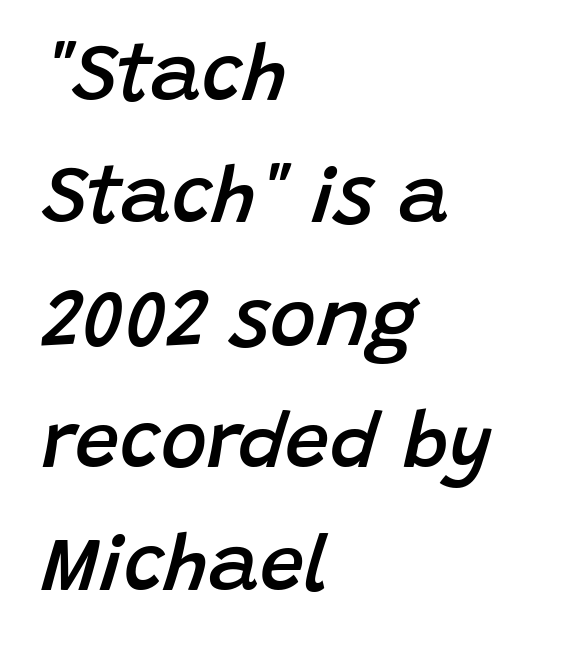
Q: Is the text bold? A: Semi-bold.
Q: Is the text italic (slanted)? A: Yes, it leans right by about 15 degrees.
Q: Is the text underlined? A: No.
Q: How is the paragraph aligned? A: Left-aligned.
Q: Is the spacing between letters normal or unusually wide? A: Normal.
Q: Is the spacing between lines tight, normal or loose? A: Normal.
Q: Width (condensed, normal, or wide)? A: Normal.
Q: Stroke contrast? A: Low.
Q: x-height? A: Large.
Q: Monospaced? A: No.
